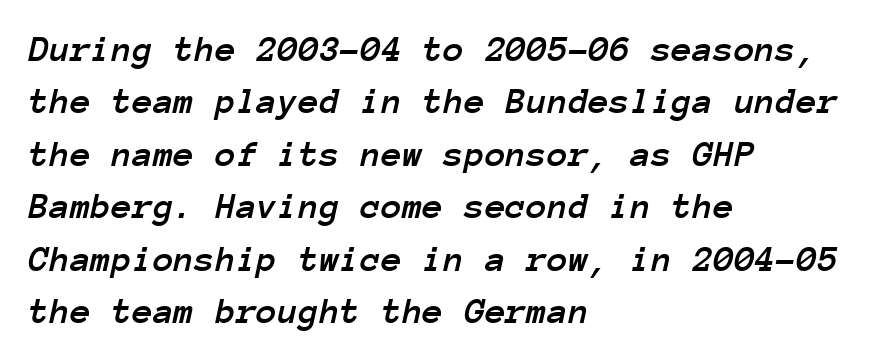
The image shows 38 px text type, italic (leaning right), monospaced; set left-aligned, normal line spacing (1.38x), normal letter spacing, not underlined; low stroke contrast and a medium x-height.
